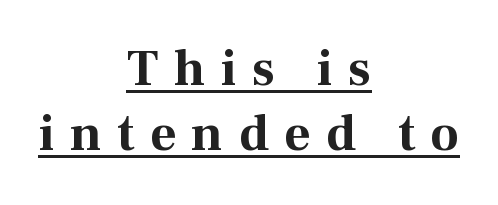
I'd call this a serif setting — the letters wear small feet. Each line of the rendering has a horizontal stroke beneath the glyphs. Inter-character spacing is expanded well beyond the font's built-in metrics. One-word summary of the alignment: center.
